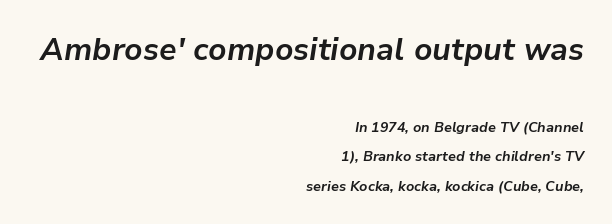
Q: Is the text bold? A: Yes.
Q: Is the text italic (slanted)? A: Yes, it leans right by about 9 degrees.
Q: Is the text underlined? A: No.
Q: How is the paragraph aligned? A: Right-aligned.
Q: Is the spacing between letters normal or unusually wide? A: Normal.
Q: Is the spacing between lines tight, normal or loose? A: Loose.
Q: Which block of text is set in a larger size, the first (top) or the second (bottom)? A: The first (top) one.
Q: Width (condensed, normal, or wide)? A: Normal.
Q: Stroke contrast? A: Low.
Q: x-height? A: Medium.
Q: Monospaced? A: No.
